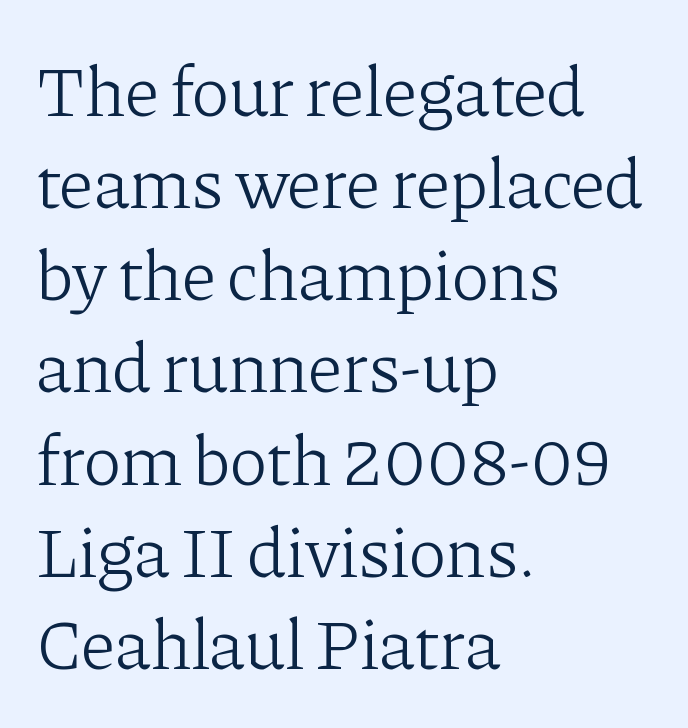
Ascenders rise straight up at ninety degrees. Anything drawn beneath the words? Only blank space. Serifs: yes, visible at the terminals of the letterforms. The rows are spaced the way most documents space them. The lines are quadded left. A typesetter would call this proportional, since set widths differ per character.
